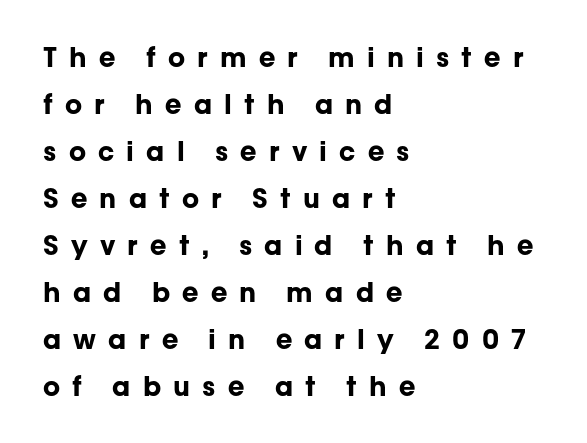
Q: Is the text bold? A: Yes.
Q: Is the text italic (slanted)? A: No, it is upright.
Q: Is the text underlined? A: No.
Q: How is the paragraph aligned? A: Left-aligned.
Q: Is the spacing between letters normal or unusually wide? A: Unusually wide.
